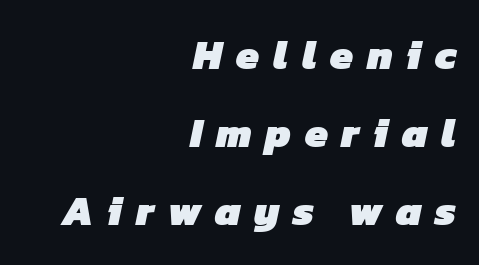
{"serif": "no", "bold": "yes", "weight": "heavy", "width": "normal", "stroke_contrast": "low", "x_height": "medium", "monospaced": "no", "underline": "no", "align": "right", "line_spacing": "loose", "line_spacing_ratio": 1.9, "letter_spacing": "wide", "letter_spacing_em": 0.33, "glyph_px": 41}
